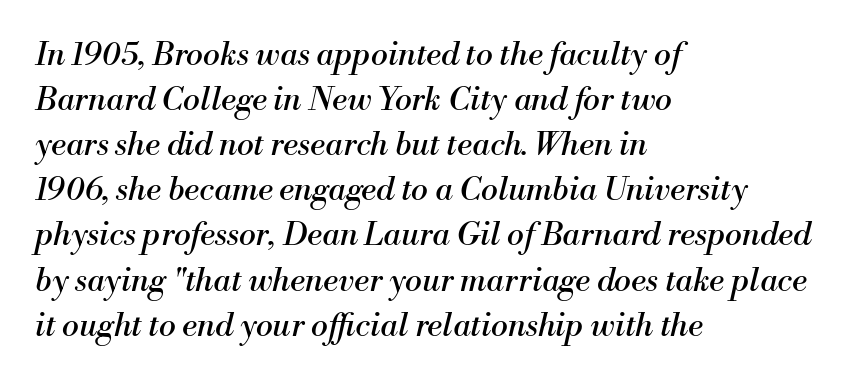
No extra tracking has been applied to these lines. Character widths vary here, with narrow letters taking less room than wide ones. Would a proofreader flag this as italicized? Yes. Think standard paragraph weight, or any step lighter than that. Rule under the text: the space is simply empty. Leading matches the norm, producing a regular column.
